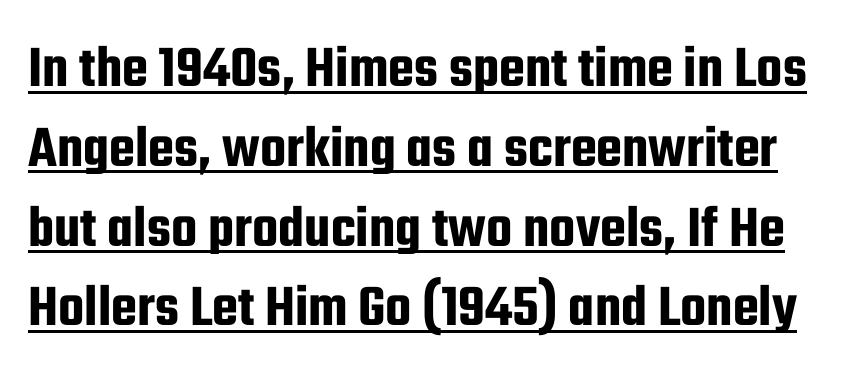
Summary of vertical rhythm: regular, with standard interline spacing. Like a heading marked for emphasis, these lines bear an underscore. Characters follow at the spacing the type designer built in. Varying glyph widths throughout — classic text-font behaviour. Is this a sans? Yes — the strokes have no serifs.
